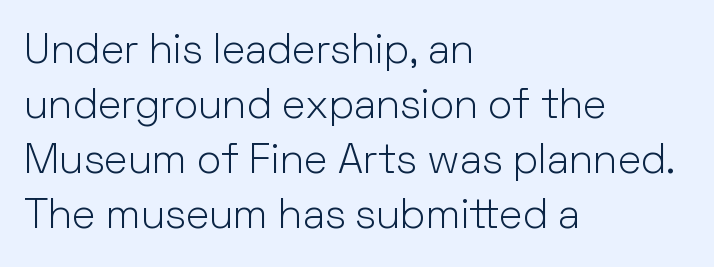
Q: Is the text bold? A: No.
Q: Is the text italic (slanted)? A: No, it is upright.
Q: Is the typeface a serif or a sans-serif typeface? A: Sans-serif.
Q: Is the text underlined? A: No.
Q: How is the paragraph aligned? A: Left-aligned.
Q: Is the spacing between letters normal or unusually wide? A: Normal.
Q: Is the spacing between lines tight, normal or loose? A: Normal.
Q: Width (condensed, normal, or wide)? A: Normal.
Q: Stroke contrast? A: Low.
Q: x-height? A: Medium.
Q: Monospaced? A: No.
